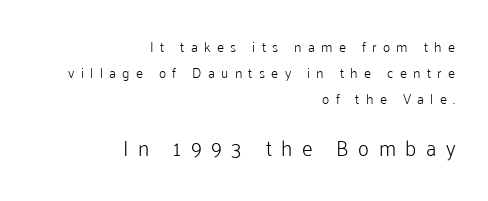
Visually the block forms a straight wall on the right and a jagged coastline on the left. The weight would be labelled regular, book, light, or lighter still. Decoration check: the copy has no underline. Ascenders rise straight up at ninety degrees. The designer gave the closing block more size than the opening block. The line texture is sparse and dotted thanks to wide tracking.
